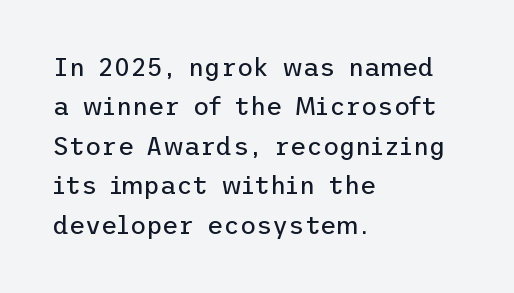
Q: Is the text bold? A: No.
Q: Is the text italic (slanted)? A: No, it is upright.
Q: Is the text underlined? A: No.
Q: How is the paragraph aligned? A: Left-aligned.
Q: Is the spacing between letters normal or unusually wide? A: Normal.
Q: Is the spacing between lines tight, normal or loose? A: Normal.
